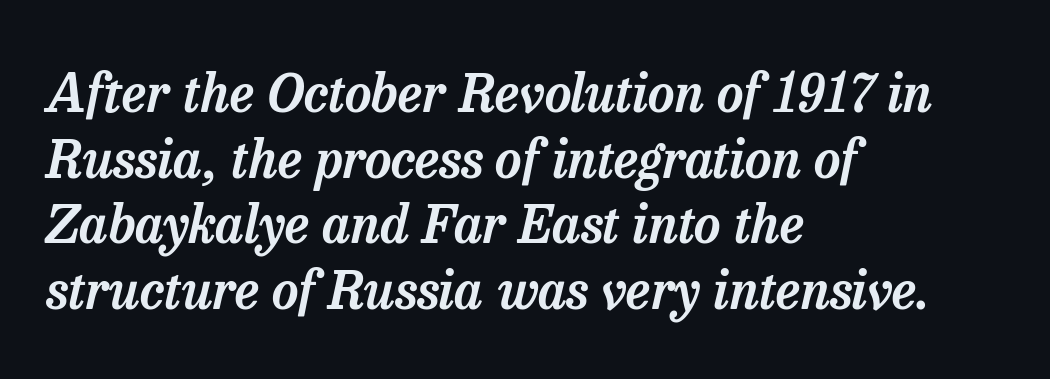
Italic? Definitely — the glyphs are oblique. The leading is moderate, giving the passage an even texture. A typesetter would call this proportional, since set widths differ per character. Where is the straight margin? On the left. The text was rendered using a seriffed face with decorative stroke endings.
